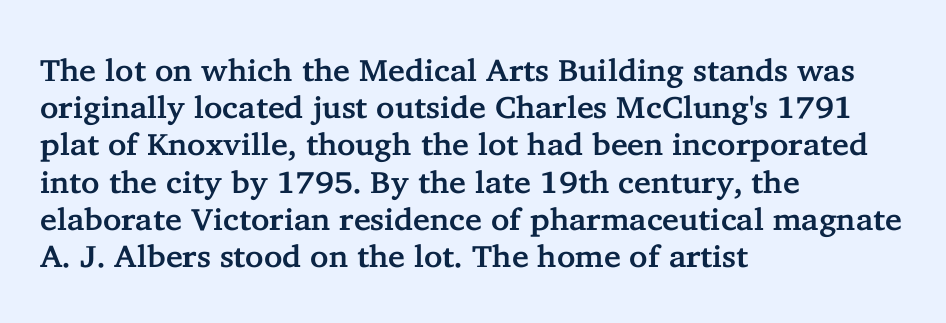
Bare-footed words on every line. Alignment: flush left. The passage shown has conventional tracking throughout. A typesetter would mark this as roman, not italic.
